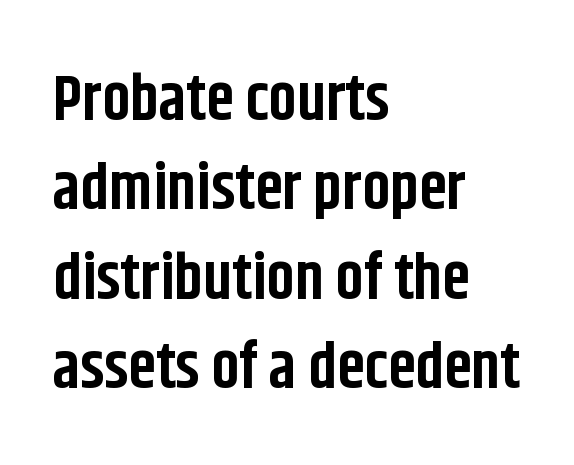
Q: Is the text bold? A: Yes.
Q: Is the text italic (slanted)? A: No, it is upright.
Q: Is the typeface a serif or a sans-serif typeface? A: Sans-serif.
Q: Is the text underlined? A: No.
Q: How is the paragraph aligned? A: Left-aligned.
Q: Is the spacing between letters normal or unusually wide? A: Normal.
Q: Is the spacing between lines tight, normal or loose? A: Normal.
Q: Width (condensed, normal, or wide)? A: Condensed.
Q: Stroke contrast? A: Low.
Q: x-height? A: Large.
Q: Monospaced? A: No.
